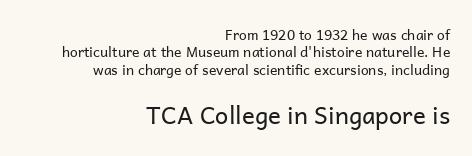
The image shows 24 px text type, upright; set right-aligned, normal line spacing (1.25x), normal letter spacing, not underlined; the second (bottom) block is 1.71x larger.
